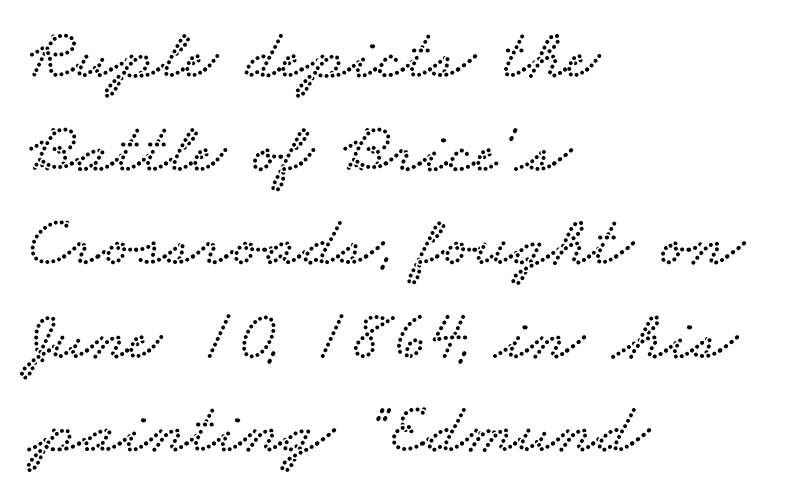
{"serif": "yes", "width": "wide", "stroke_contrast": "low", "x_height": "small", "monospaced": "no", "underline": "no", "align": "left", "line_spacing": "normal", "line_spacing_ratio": 1.3, "letter_spacing": "normal", "letter_spacing_em": 0.0, "glyph_px": 72}
